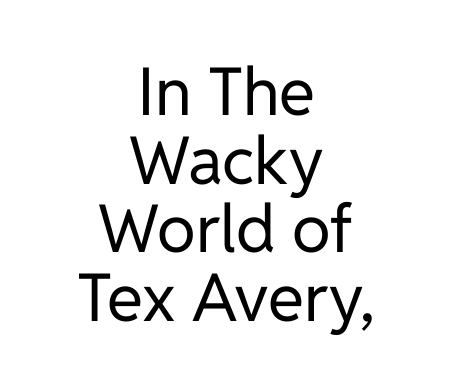
The image shows 66 px regular-weight sans-serif type, upright; set centered, tight line spacing (1.04x), normal letter spacing, not underlined; low stroke contrast and a medium x-height.
